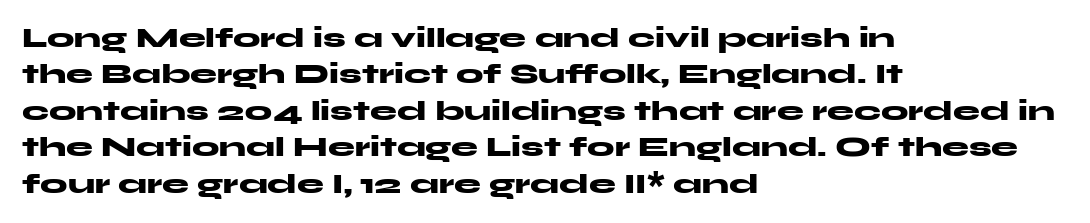
The image shows 27 px bold type, upright; set left-aligned, normal line spacing (1.35x), normal letter spacing, not underlined.
